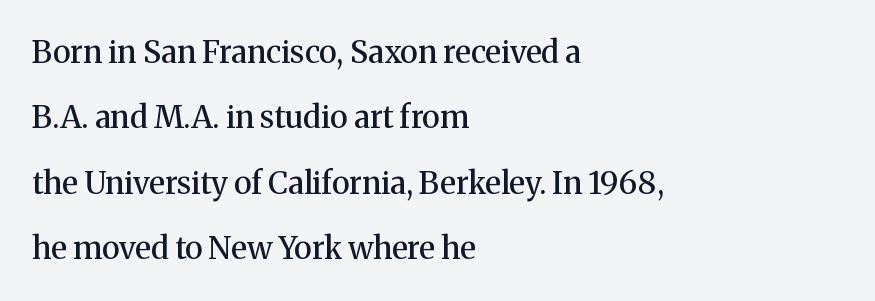
Q: Is the text bold? A: Semi-bold.
Q: Is the text italic (slanted)? A: No, it is upright.
Q: Is the typeface a serif or a sans-serif typeface? A: Serif.
Q: Is the text underlined? A: No.
Q: How is the paragraph aligned? A: Left-aligned.
Q: Is the spacing between letters normal or unusually wide? A: Normal.
Q: Is the spacing between lines tight, normal or loose? A: Loose.
Q: Width (condensed, normal, or wide)? A: Normal.
Q: Stroke contrast? A: Medium.
Q: x-height? A: Medium.
Q: Monospaced? A: No.
